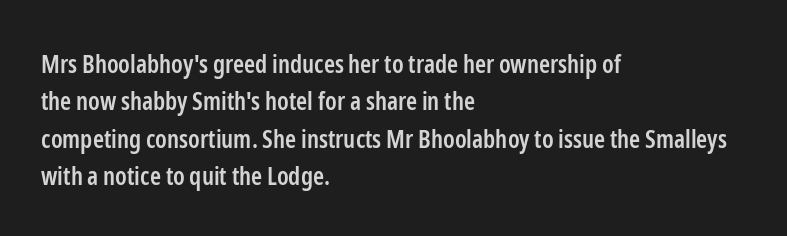
Q: Is the text bold? A: Semi-bold.
Q: Is the text italic (slanted)? A: No, it is upright.
Q: Is the text underlined? A: No.
Q: How is the paragraph aligned? A: Left-aligned.
Q: Is the spacing between letters normal or unusually wide? A: Normal.
Q: Is the spacing between lines tight, normal or loose? A: Normal.
